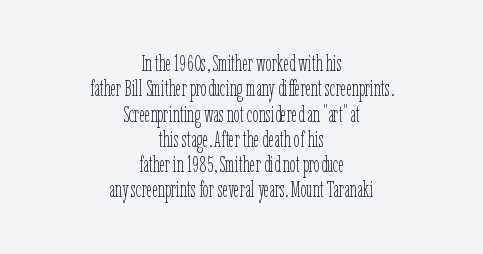
{"italic": "no", "bold": "no", "underline": "no", "align": "center", "line_spacing": "tight", "line_spacing_ratio": 1.15, "letter_spacing": "normal", "letter_spacing_em": 0.0, "glyph_px": 22}
